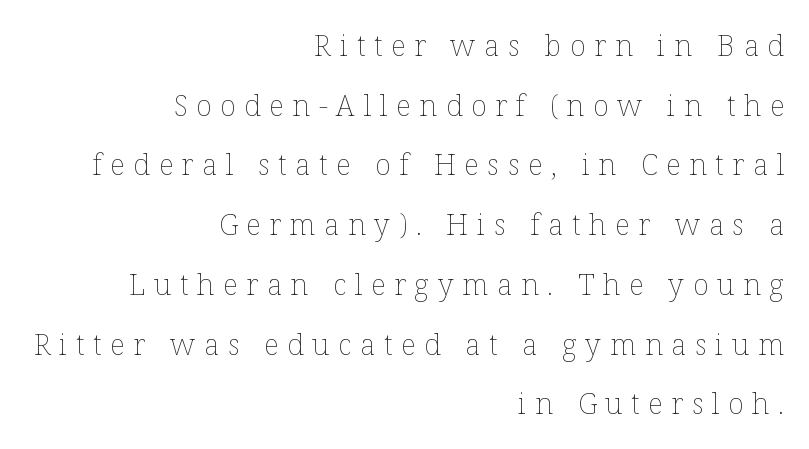
The image shows 29 px thin type, upright; set right-aligned, loose line spacing (2.06x), unusually wide letter spacing (+0.3 em), not underlined; low stroke contrast and a medium x-height.
